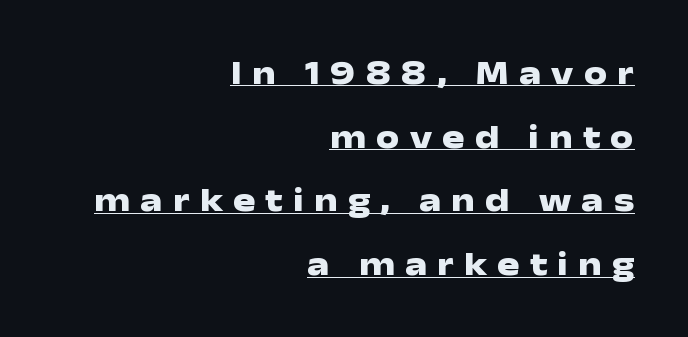
Is this a sans? Yes — the strokes have no serifs. Is the letter spacing exaggerated? Yes — the characters are pushed far apart. The face used here is proportionally spaced, like ordinary book or web type. In designer terms, the underline attribute is active on this setting.
